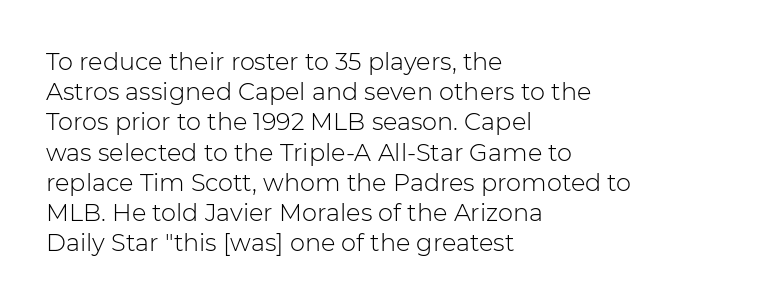
{"italic": "no", "bold": "no", "underline": "no", "align": "left", "line_spacing": "normal", "line_spacing_ratio": 1.26, "letter_spacing": "normal", "letter_spacing_em": 0.0, "glyph_px": 24}
